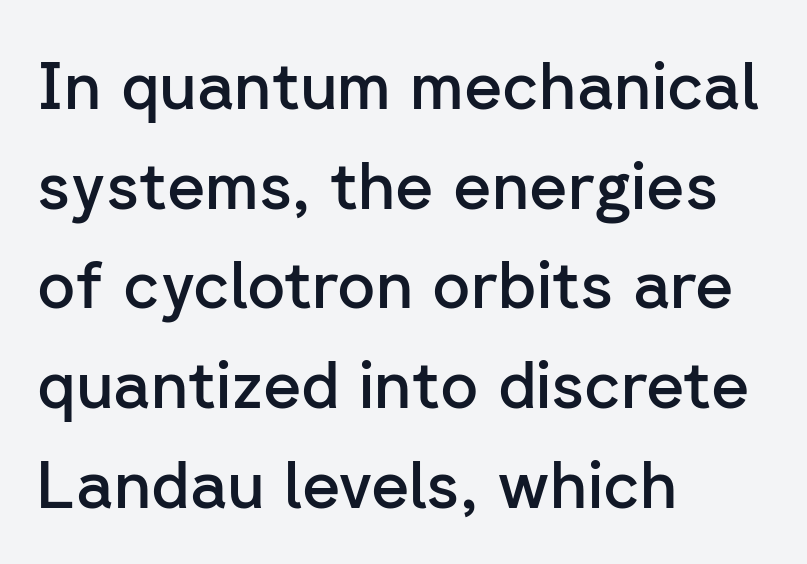
{"serif": "no", "italic": "no", "bold": "semi", "weight": "semibold", "width": "normal", "stroke_contrast": "low", "x_height": "medium", "monospaced": "no", "underline": "no", "align": "left", "line_spacing": "normal", "line_spacing_ratio": 1.51, "letter_spacing": "normal", "letter_spacing_em": 0.0, "glyph_px": 66}
